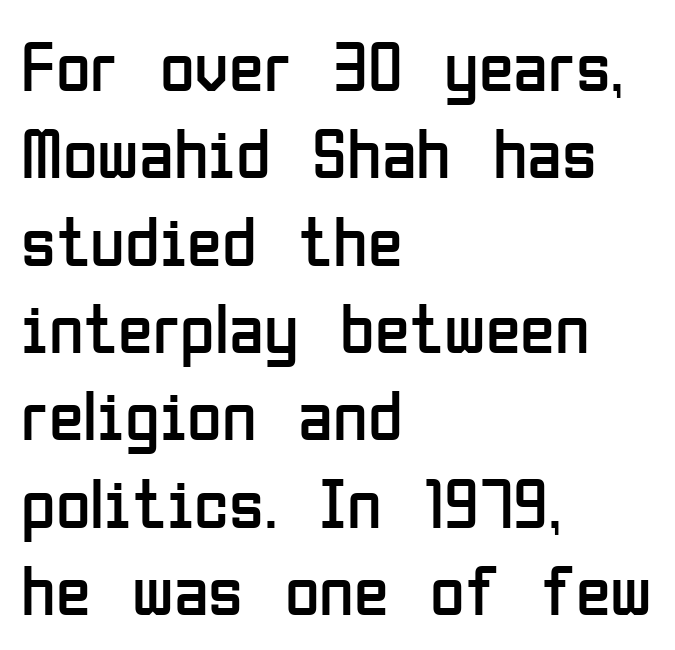
The image shows 71 px regular-weight, condensed sans-serif type, upright; set left-aligned, line spacing 1.23x, normal letter spacing, not underlined; low stroke contrast and a medium x-height.
